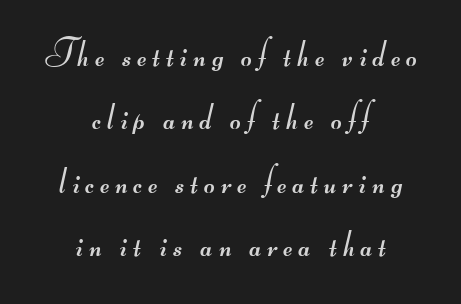
{"serif": "no", "bold": "no", "weight": "regular", "width": "wide", "stroke_contrast": "medium", "monospaced": "no", "underline": "no", "align": "center", "line_spacing_ratio": 1.71, "glyph_px": 37}
